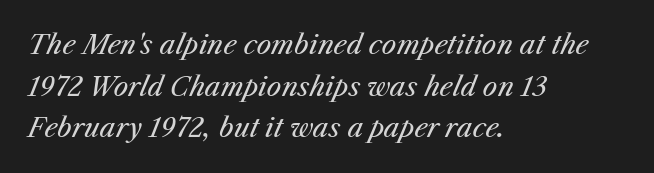
{"italic": "yes", "lean": "right", "slant_degrees": 25, "bold": "no", "underline": "no", "align": "left", "line_spacing": "normal", "line_spacing_ratio": 1.6, "letter_spacing": "normal", "letter_spacing_em": 0.0, "glyph_px": 26}
